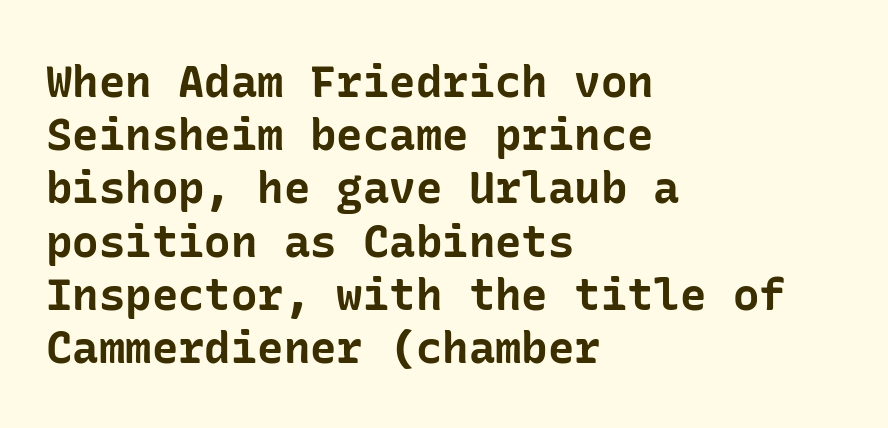
{"serif": "no", "italic": "no", "bold": "yes", "weight": "bold", "width": "normal", "stroke_contrast": "low", "x_height": "medium", "underline": "no", "align": "left", "line_spacing_ratio": 1.21, "letter_spacing": "normal", "letter_spacing_em": 0.0, "glyph_px": 44}
